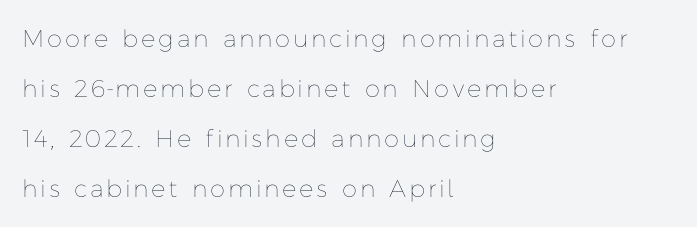
The image shows 24 px text type, upright; set left-aligned, loose line spacing (2.08x), not underlined.
